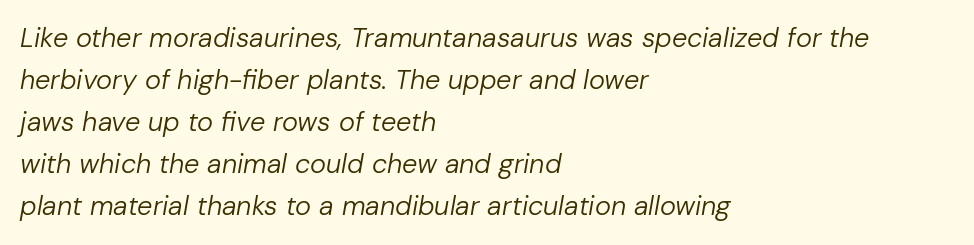
The image shows 27 px text type, italic (leaning right); set left-aligned, normal line spacing (1.56x), normal letter spacing, not underlined.
